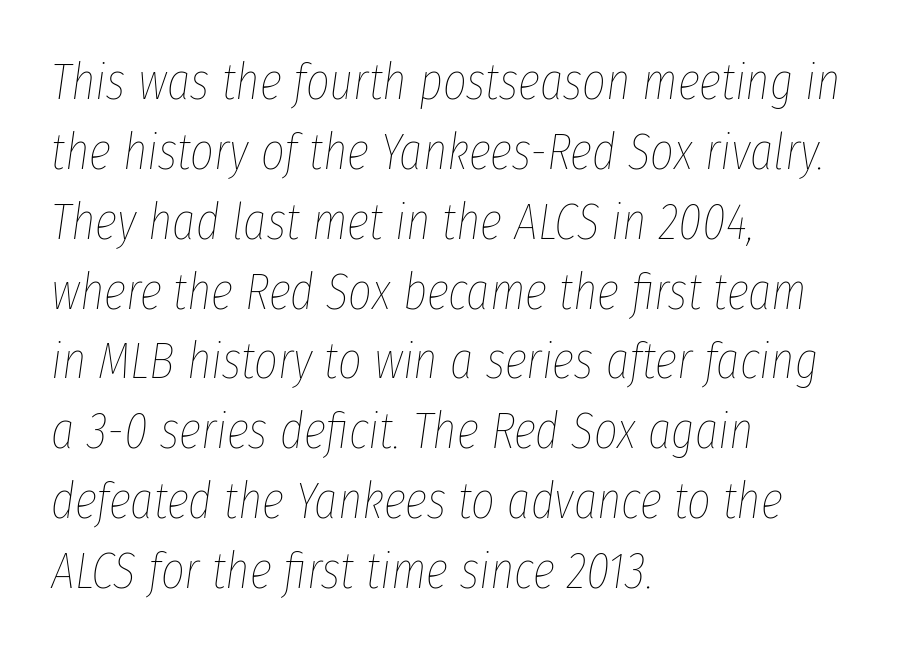
{"italic": "yes", "lean": "right", "slant_degrees": 8, "bold": "no", "weight": "thin", "width": "condensed", "stroke_contrast": "low", "x_height": "medium", "monospaced": "no", "underline": "no", "align": "left", "line_spacing": "normal", "line_spacing_ratio": 1.37, "letter_spacing": "normal", "letter_spacing_em": 0.0, "glyph_px": 51}
